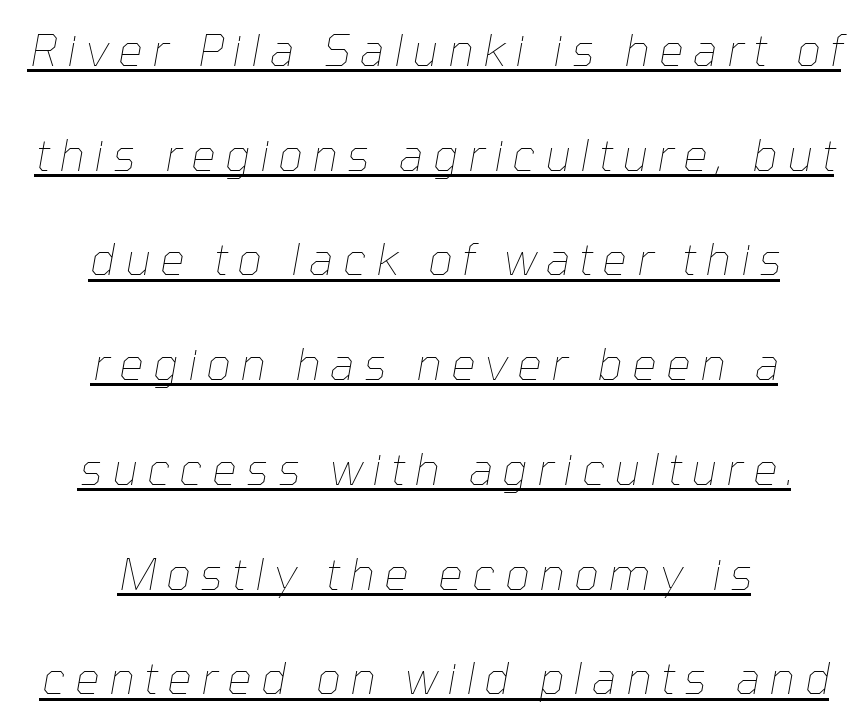
Q: Is the text bold? A: No.
Q: Is the text italic (slanted)? A: Yes, it leans right by about 10 degrees.
Q: Is the text underlined? A: Yes.
Q: How is the paragraph aligned? A: Centered.
Q: Is the spacing between letters normal or unusually wide? A: Unusually wide.
Q: Is the spacing between lines tight, normal or loose? A: Loose.
Q: Width (condensed, normal, or wide)? A: Normal.
Q: Stroke contrast? A: Low.
Q: x-height? A: Medium.
Q: Monospaced? A: No.
